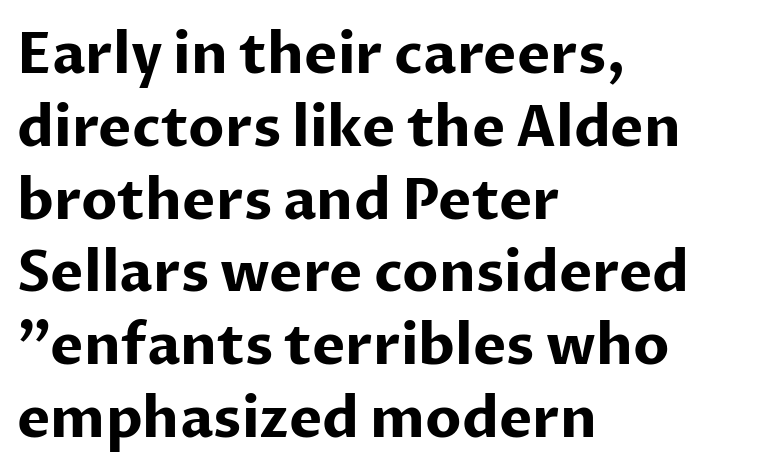
Q: Is the text bold? A: Yes.
Q: Is the text italic (slanted)? A: No, it is upright.
Q: Is the typeface a serif or a sans-serif typeface? A: Sans-serif.
Q: Is the text underlined? A: No.
Q: How is the paragraph aligned? A: Left-aligned.
Q: Is the spacing between letters normal or unusually wide? A: Normal.
Q: Is the spacing between lines tight, normal or loose? A: Normal.
Q: Width (condensed, normal, or wide)? A: Normal.
Q: Stroke contrast? A: Low.
Q: x-height? A: Medium.
Q: Monospaced? A: No.
